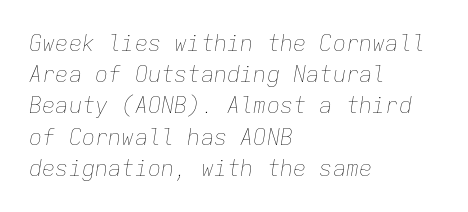
The image shows 22 px text type, italic (leaning right); set left-aligned, normal line spacing (1.42x), normal letter spacing, not underlined.
